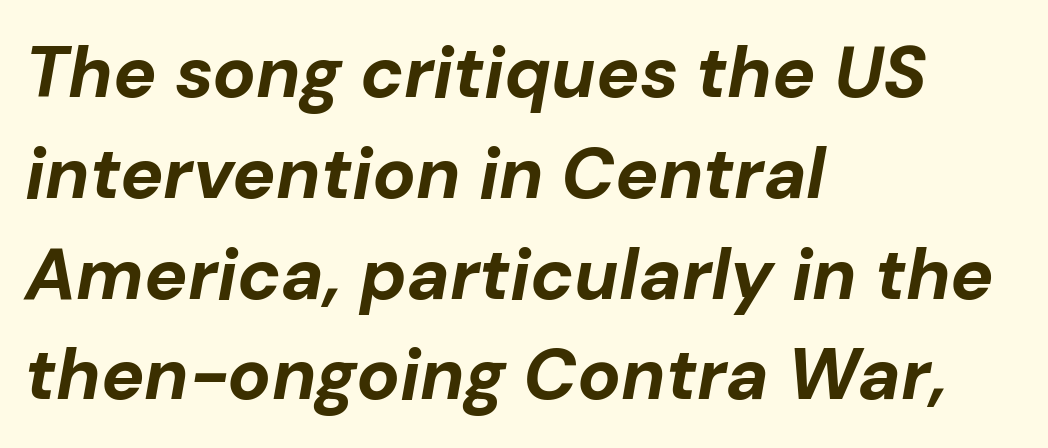
{"italic": "yes", "lean": "right", "slant_degrees": 10, "bold": "yes", "weight": "bold", "width": "normal", "stroke_contrast": "low", "x_height": "medium", "monospaced": "no", "underline": "no", "align": "left", "line_spacing": "normal", "line_spacing_ratio": 1.4, "letter_spacing": "normal", "letter_spacing_em": 0.0, "glyph_px": 72}
